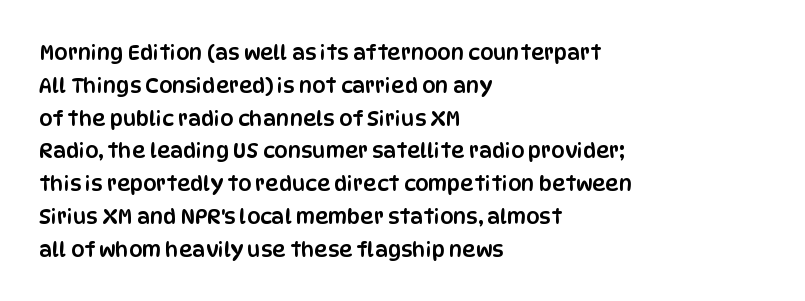
The image shows 21 px text type, upright; set left-aligned, normal line spacing (1.56x), normal letter spacing, not underlined.
